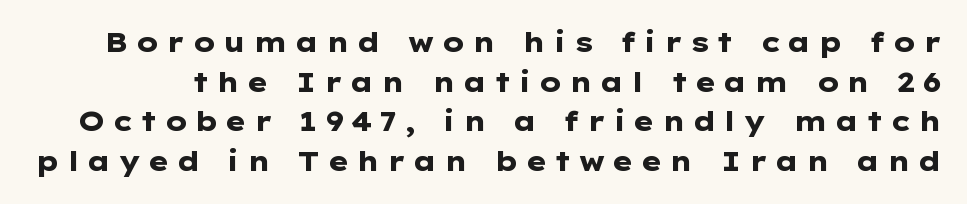
Q: Is the text bold? A: Yes.
Q: Is the text italic (slanted)? A: No, it is upright.
Q: Is the text underlined? A: No.
Q: Is the spacing between letters normal or unusually wide? A: Unusually wide.
Q: Is the spacing between lines tight, normal or loose? A: Normal.
